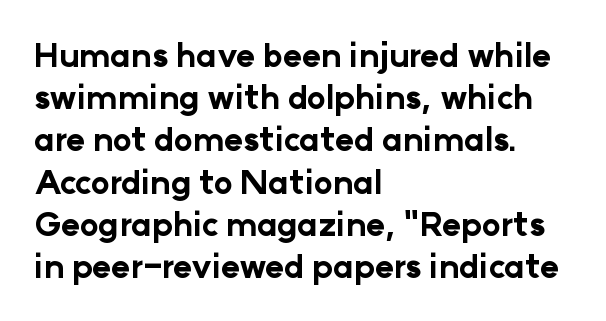
{"serif": "no", "italic": "no", "bold": "yes", "weight": "bold", "width": "normal", "stroke_contrast": "low", "x_height": "medium", "monospaced": "no", "underline": "no", "align": "left", "line_spacing": "normal", "line_spacing_ratio": 1.32, "letter_spacing": "normal", "letter_spacing_em": 0.0, "glyph_px": 32}
